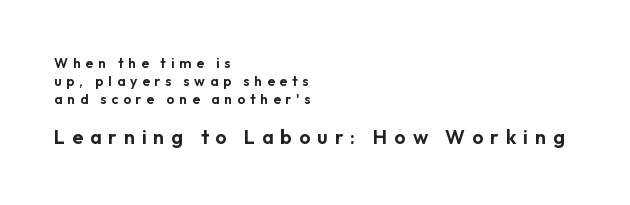
Q: Is the text italic (slanted)? A: No, it is upright.
Q: Is the text underlined? A: No.
Q: How is the paragraph aligned? A: Left-aligned.
Q: Is the spacing between letters normal or unusually wide? A: Unusually wide.
Q: Is the spacing between lines tight, normal or loose? A: Normal.
Q: Which block of text is set in a larger size, the first (top) or the second (bottom)? A: The second (bottom) one.
